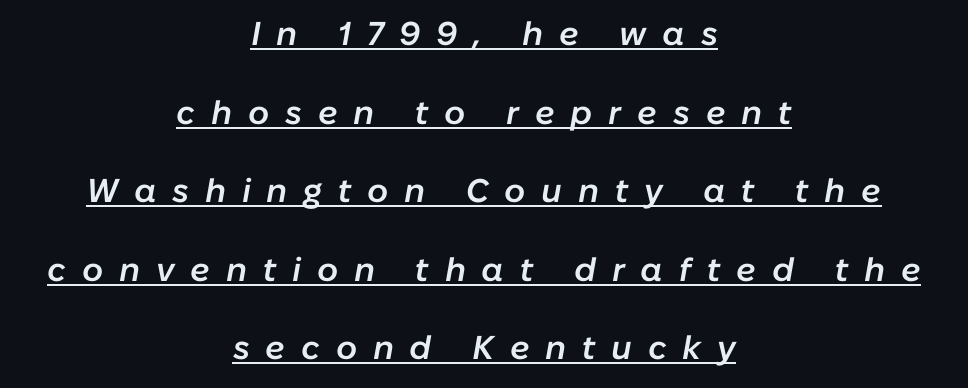
The image shows 33 px semibold type, italic (leaning right); set centered, loose line spacing (2.38x), unusually wide letter spacing (+0.48 em), underlined; low stroke contrast and a medium x-height.
